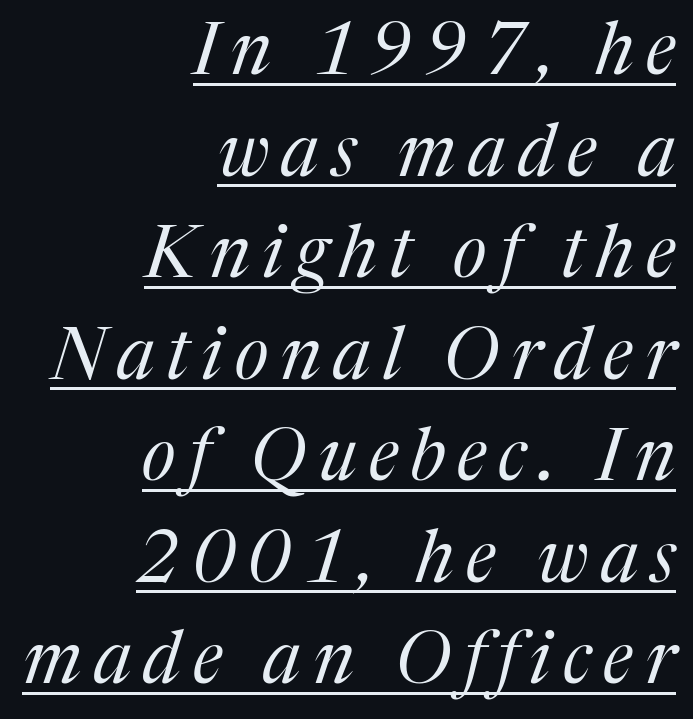
Q: Is the text bold? A: No.
Q: Is the text italic (slanted)? A: Yes, it leans right by about 17 degrees.
Q: Is the typeface a serif or a sans-serif typeface? A: Serif.
Q: Is the text underlined? A: Yes.
Q: How is the paragraph aligned? A: Right-aligned.
Q: Is the spacing between lines tight, normal or loose? A: Normal.
Q: Width (condensed, normal, or wide)? A: Normal.
Q: Stroke contrast? A: Medium.
Q: x-height? A: Medium.
Q: Monospaced? A: No.
